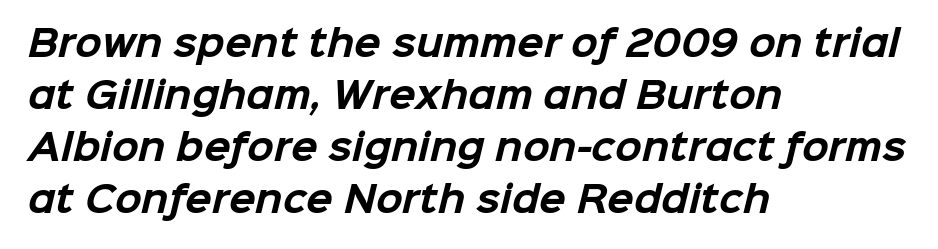
The rendering uses natural spacing where letterforms have individual widths. Quick note: underline off. Observe the ordinary spacing: letters are neighbours, not strangers. Unlike a traditional serif, this face leaves its strokes unadorned.
